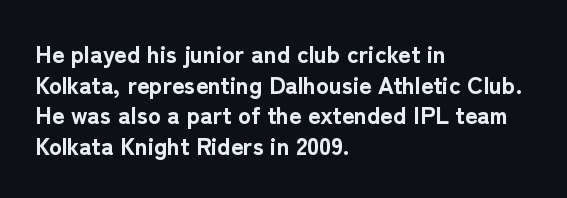
{"italic": "no", "bold": "yes", "underline": "no", "align": "left", "line_spacing": "normal", "line_spacing_ratio": 1.28, "letter_spacing": "normal", "letter_spacing_em": 0.0, "glyph_px": 24}
